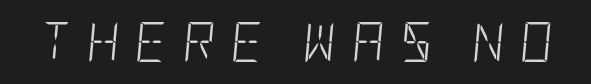
{"italic": "yes", "lean": "right", "slant_degrees": 5, "bold": "no", "weight": "light", "width": "condensed", "stroke_contrast": "low", "x_height": "large", "underline": "no", "letter_spacing": "wide", "letter_spacing_em": 0.39, "glyph_px": 40}
